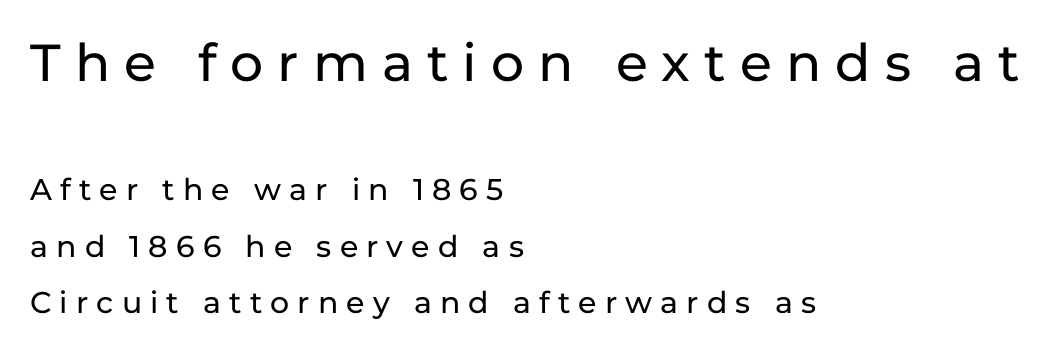
{"serif": "no", "italic": "no", "width": "normal", "stroke_contrast": "low", "x_height": "medium", "monospaced": "no", "underline": "no", "align": "left", "line_spacing_ratio": 1.89, "letter_spacing": "wide", "letter_spacing_em": 0.27, "larger_block": "first", "size_ratio": 1.73, "glyph_px": 52}
